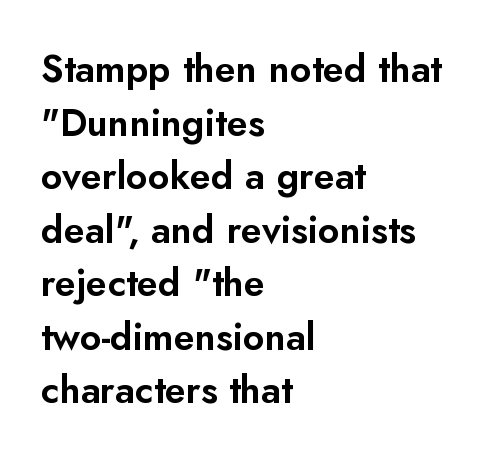
{"serif": "no", "italic": "no", "width": "normal", "stroke_contrast": "low", "x_height": "small", "monospaced": "no", "underline": "no", "align": "left", "line_spacing": "normal", "line_spacing_ratio": 1.41, "letter_spacing": "normal", "letter_spacing_em": 0.0, "glyph_px": 38}
